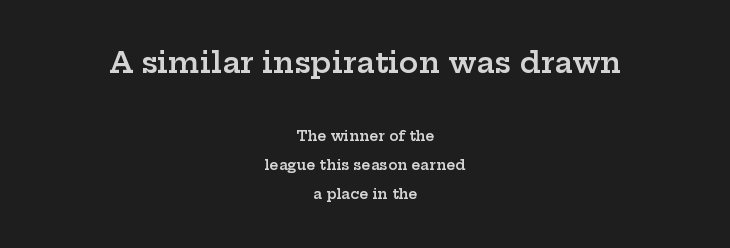
The image shows 29 px semibold, wide serif type, upright; set centered, loose line spacing (2.07x), normal letter spacing, not underlined; the first (top) block is 2.07x larger; low stroke contrast and a medium x-height.
